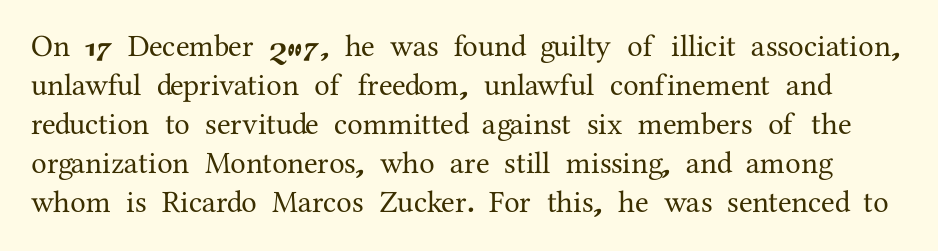
The image shows 31 px serif type, upright; set normal line spacing (1.26x), normal letter spacing, not underlined; medium stroke contrast and a medium x-height.
